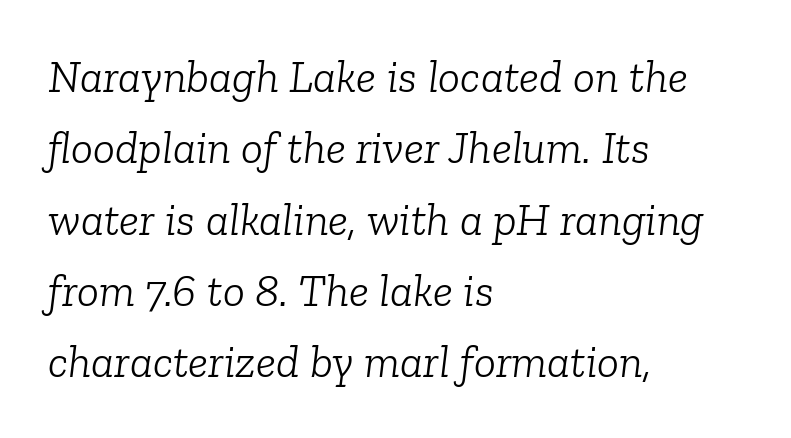
{"serif": "yes", "italic": "yes", "lean": "right", "slant_degrees": 6, "bold": "no", "weight": "light", "width": "normal", "stroke_contrast": "low", "x_height": "medium", "monospaced": "no", "underline": "no", "align": "left", "line_spacing": "normal", "line_spacing_ratio": 1.55, "letter_spacing": "normal", "letter_spacing_em": 0.0, "glyph_px": 46}
